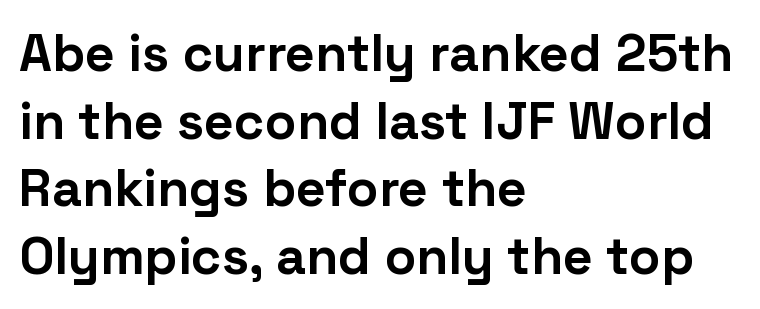
The image shows 52 px bold sans-serif type, upright; set left-aligned, normal line spacing (1.3x), normal letter spacing, not underlined; low stroke contrast and a medium x-height.
